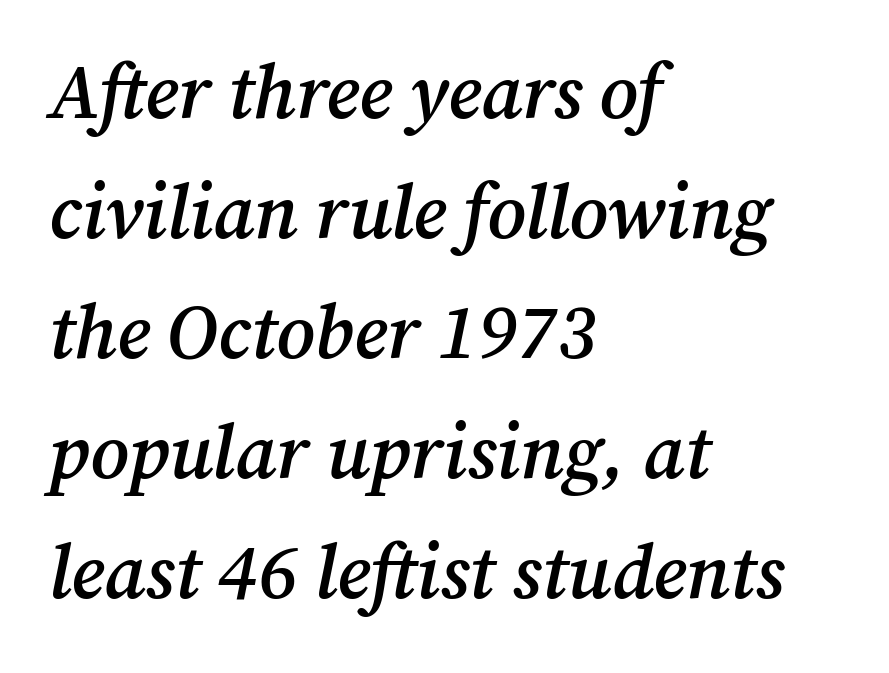
The image shows 76 px semibold serif type, italic (leaning right); set left-aligned, normal line spacing (1.58x), normal letter spacing, not underlined; medium stroke contrast and a medium x-height.
